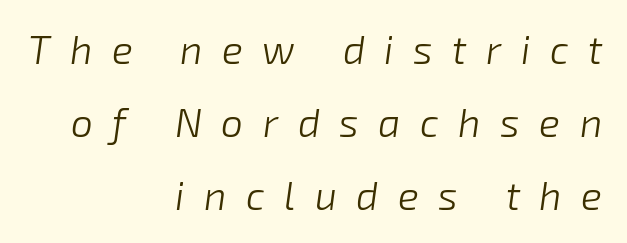
The image shows 39 px light type, italic (leaning right); set right-aligned, line spacing 1.87x, unusually wide letter spacing (+0.5 em), not underlined; low stroke contrast and a medium x-height.
